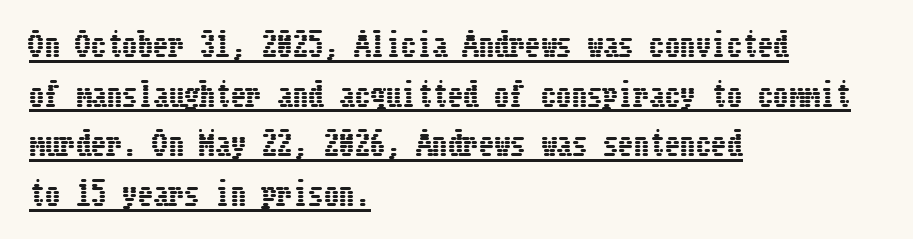
The image shows 31 px condensed type, upright; set left-aligned, normal line spacing (1.6x), normal letter spacing, underlined; low stroke contrast and a medium x-height.
